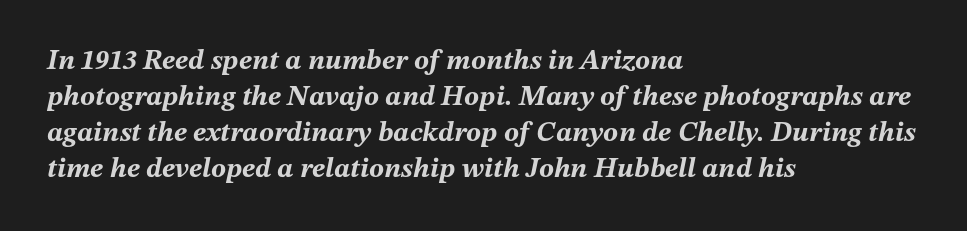
Spacing verdict: proportional, widths tailored to each character. Notice how thick the strokes are: this is what a full bold looks like. The vertical gap from one line to the next is medium. Unmarked baselines from the first word to the last.
